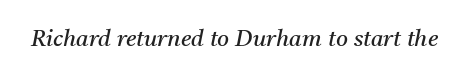
{"italic": "yes", "lean": "right", "slant_degrees": 11, "bold": "no", "underline": "no", "letter_spacing": "normal", "letter_spacing_em": 0.0, "glyph_px": 23}
